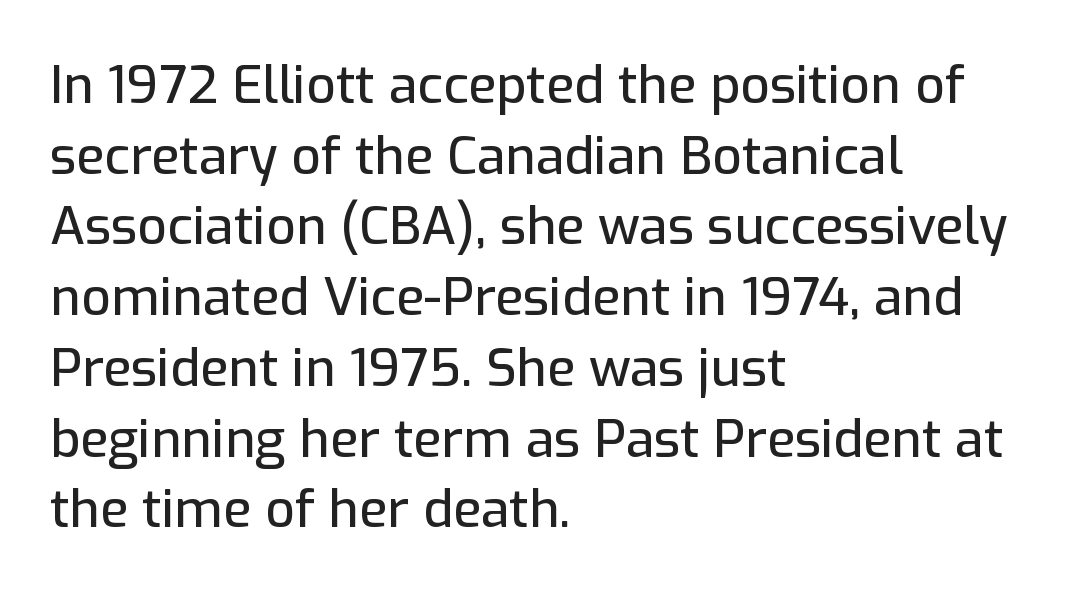
Summary of vertical rhythm: regular, with standard interline spacing. Nope, no serifs anywhere on these letters. Notice how the stems are strictly vertical — no italics here. Horizontal alignment here is leftward, the default for most running prose. Nobody drew a line under any word here.
